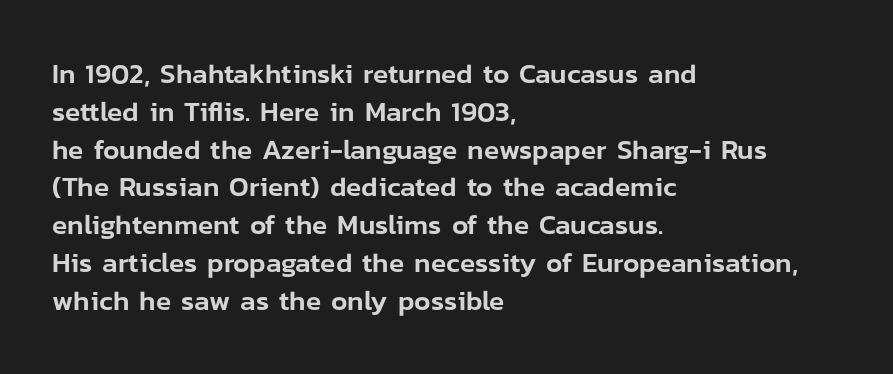
The image shows 28 px sans-serif type, upright; set left-aligned, normal line spacing (1.35x), normal letter spacing, not underlined; low stroke contrast and a medium x-height.
